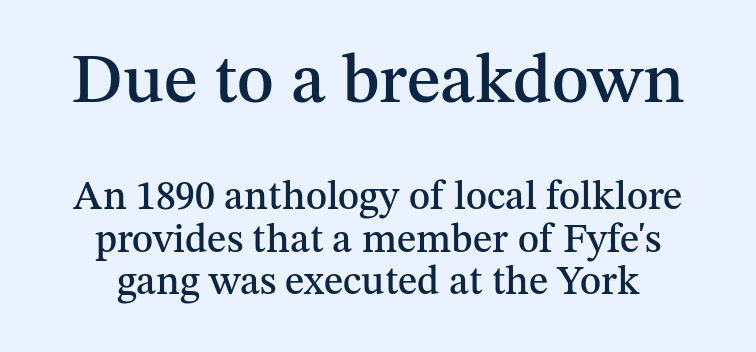
{"serif": "yes", "italic": "no", "width": "normal", "stroke_contrast": "medium", "x_height": "medium", "monospaced": "no", "underline": "no", "line_spacing": "tight", "line_spacing_ratio": 1.06, "letter_spacing": "normal", "letter_spacing_em": 0.0, "larger_block": "first", "size_ratio": 1.75, "glyph_px": 70}
